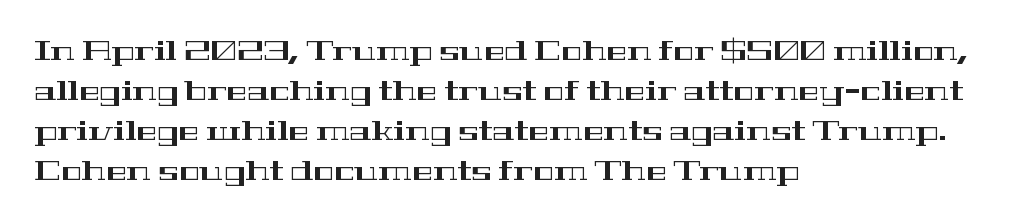
{"serif": "yes", "italic": "no", "width": "wide", "stroke_contrast": "high", "x_height": "medium", "monospaced": "no", "underline": "no", "align": "left", "line_spacing": "normal", "line_spacing_ratio": 1.43, "letter_spacing": "normal", "letter_spacing_em": 0.0, "glyph_px": 28}
